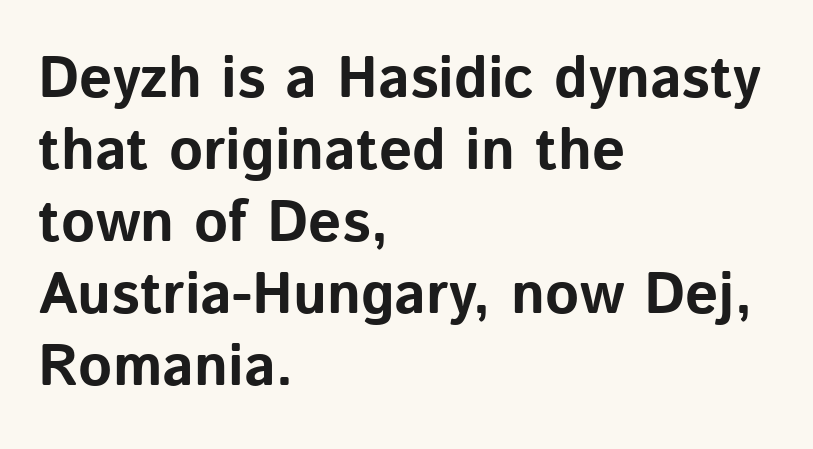
The image shows 58 px bold sans-serif type, upright; set left-aligned, line spacing 1.24x, normal letter spacing, not underlined; low stroke contrast and a medium x-height.
